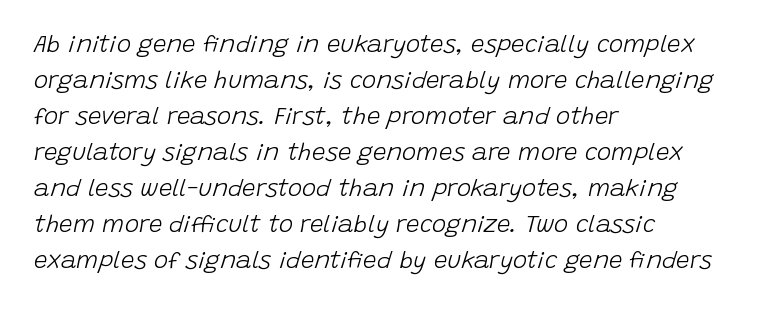
A typesetter would call this leading conventional body-copy spacing. Any mark beneath the type? The region is blank. Visually the block forms a straight wall on the left and a jagged coastline on the right. This reads as an unemphasized weight, regular at the heaviest.
